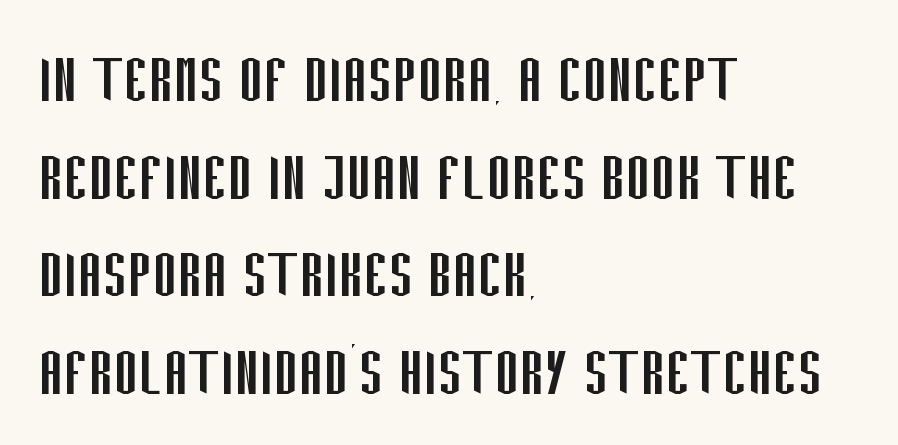
Notice how the passage keeps a crisp vertical edge on the left only. Leading matches the norm, producing a regular column. Observe the absence of serifs on each vertical stroke in this sample. Ink coverage per letter is moderate at most.
